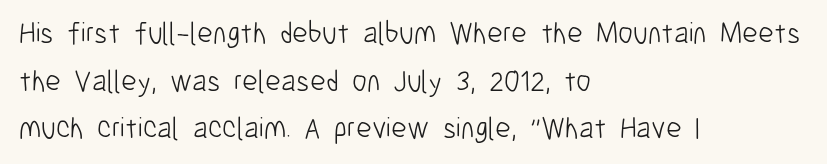
{"serif": "no", "italic": "no", "bold": "no", "weight": "light", "width": "condensed", "stroke_contrast": "low", "x_height": "medium", "monospaced": "no", "underline": "no", "align": "left", "line_spacing": "normal", "line_spacing_ratio": 1.59, "letter_spacing": "normal", "letter_spacing_em": 0.0, "glyph_px": 30}
